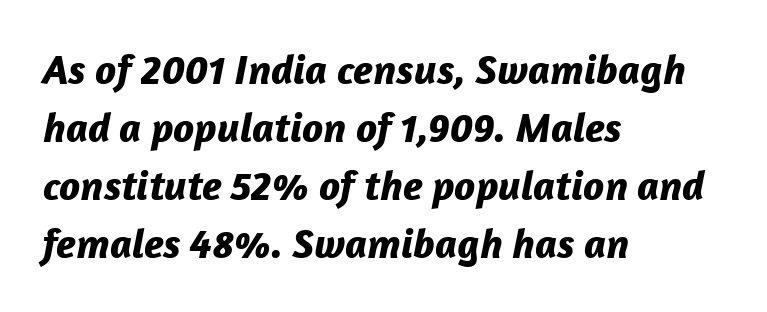
Q: Is the text bold? A: Yes.
Q: Is the text italic (slanted)? A: Yes, it leans right by about 12 degrees.
Q: Is the text underlined? A: No.
Q: How is the paragraph aligned? A: Left-aligned.
Q: Is the spacing between letters normal or unusually wide? A: Normal.
Q: Is the spacing between lines tight, normal or loose? A: Normal.
Q: Width (condensed, normal, or wide)? A: Normal.
Q: Stroke contrast? A: Low.
Q: x-height? A: Medium.
Q: Monospaced? A: No.
